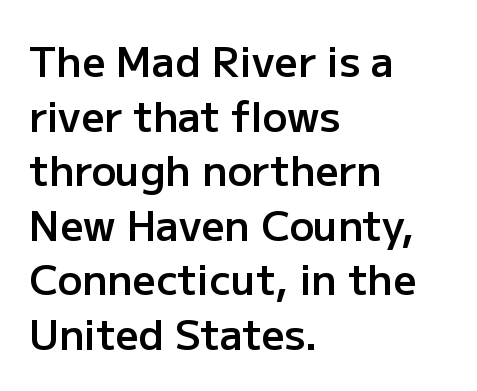
{"serif": "no", "italic": "no", "bold": "semi", "weight": "semibold", "width": "normal", "stroke_contrast": "low", "x_height": "medium", "monospaced": "no", "underline": "no", "align": "left", "line_spacing": "normal", "line_spacing_ratio": 1.33, "letter_spacing": "normal", "letter_spacing_em": 0.0, "glyph_px": 41}
